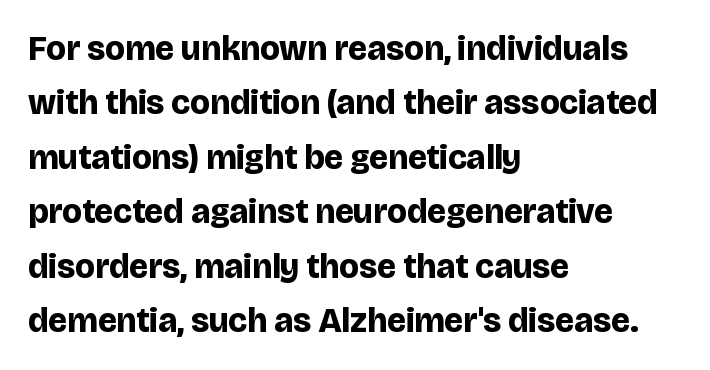
{"serif": "no", "italic": "no", "bold": "yes", "weight": "bold", "width": "normal", "stroke_contrast": "low", "x_height": "large", "monospaced": "no", "underline": "no", "align": "left", "line_spacing": "normal", "line_spacing_ratio": 1.6, "letter_spacing": "normal", "letter_spacing_em": 0.0, "glyph_px": 34}
